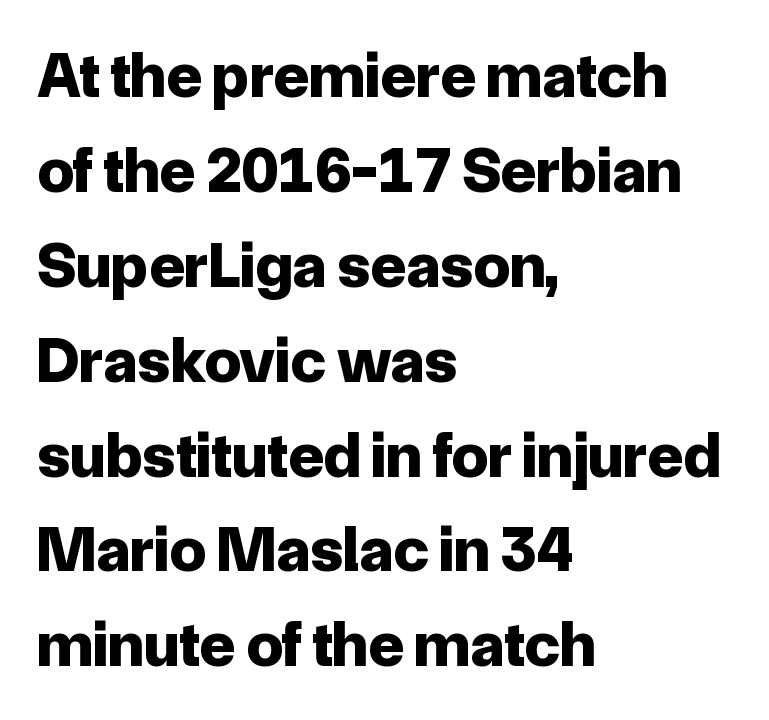
Q: Is the text bold? A: Yes.
Q: Is the text italic (slanted)? A: No, it is upright.
Q: Is the typeface a serif or a sans-serif typeface? A: Sans-serif.
Q: Is the text underlined? A: No.
Q: How is the paragraph aligned? A: Left-aligned.
Q: Is the spacing between letters normal or unusually wide? A: Normal.
Q: Is the spacing between lines tight, normal or loose? A: Normal.
Q: Width (condensed, normal, or wide)? A: Normal.
Q: Stroke contrast? A: Low.
Q: x-height? A: Medium.
Q: Monospaced? A: No.
